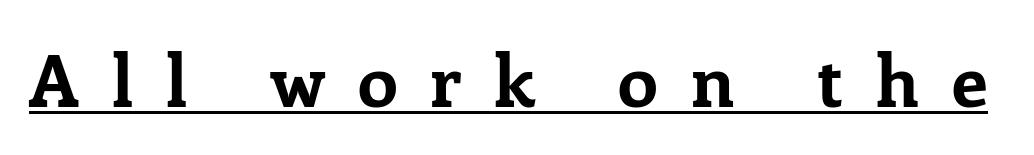
A typographer would call this underscored text. Unlike a clean sans, this face finishes its strokes with serifs. These lines are rendered in a variable-pitch font. Students, note that the glyphs here are deliberately spaced far apart. These words are printed bold, with thick strokes throughout. These lines were composed using upright roman letters.
